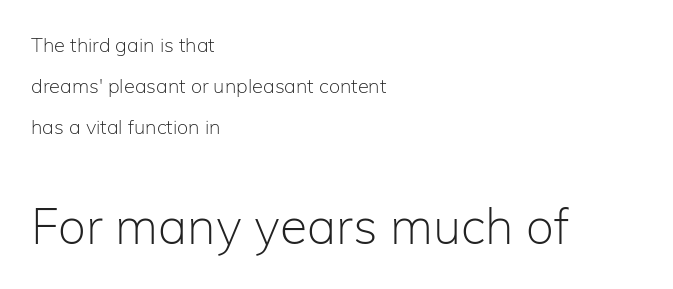
{"serif": "no", "italic": "no", "bold": "no", "weight": "light", "width": "normal", "stroke_contrast": "low", "x_height": "medium", "monospaced": "no", "underline": "no", "align": "left", "line_spacing": "loose", "line_spacing_ratio": 2.04, "letter_spacing": "normal", "letter_spacing_em": 0.0, "larger_block": "second", "size_ratio": 2.5, "glyph_px": 50}
